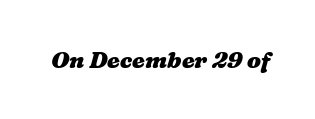
Q: Is the text bold? A: Yes.
Q: Is the text underlined? A: No.
Q: Is the spacing between letters normal or unusually wide? A: Normal.
